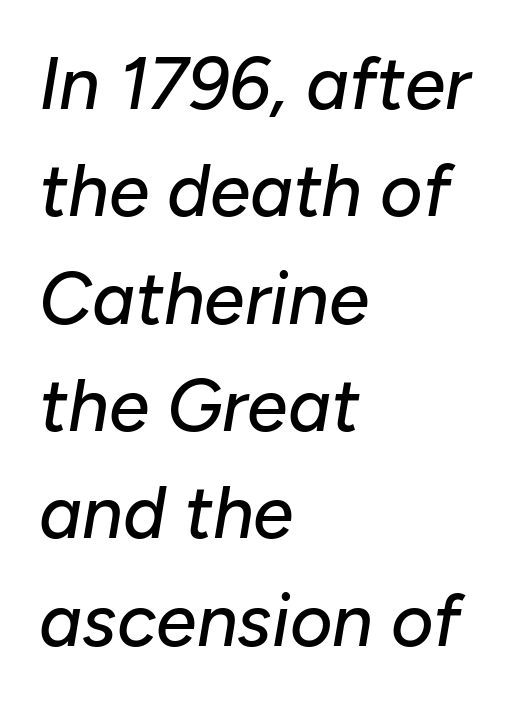
A typesetter would call this proportional, since set widths differ per character. The letters are slanted; this is an italic face. Typeset ragged right — the left edge is the straight one. If you measured baseline to baseline, you'd find a middling distance. Clear beneath every line of the passage.
